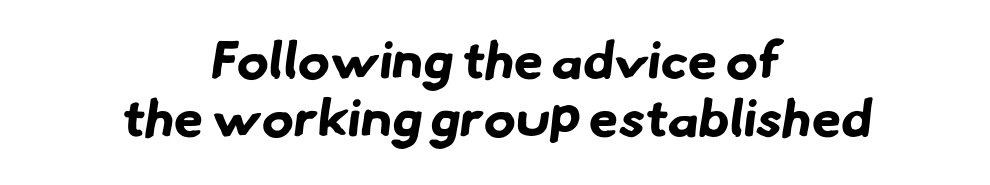
Do the characters align in a grid? No, the font is proportional. Underlining? Definitely not there. The rendering uses a small line-height, squeezing the rows. Neither beginnings nor endings align; midpoints do. In terms of letterspacing, this is plain default setting.
